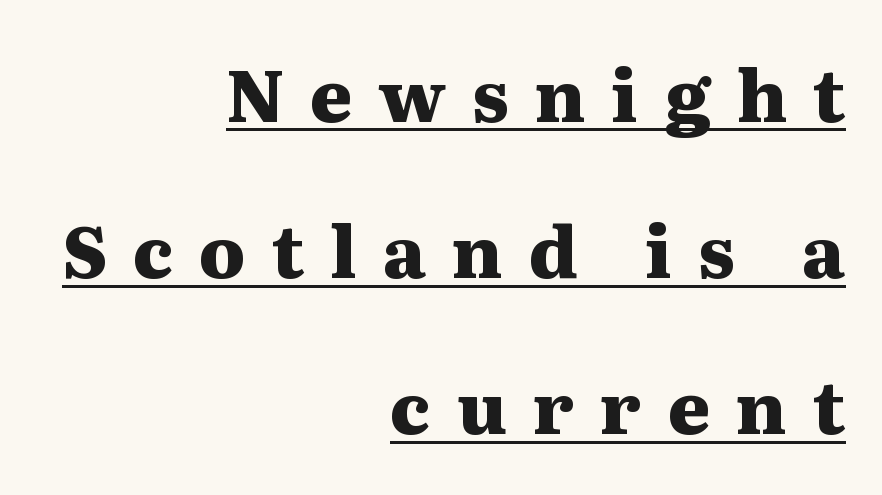
The image shows 72 px heavy, wide serif type, upright; set right-aligned, loose line spacing (2.17x), unusually wide letter spacing (+0.36 em), underlined; medium stroke contrast and a medium x-height.
